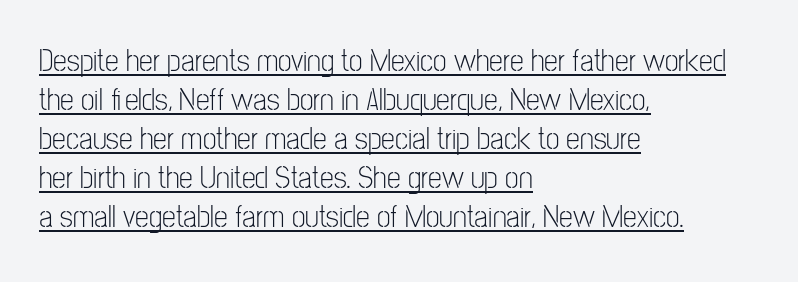
{"serif": "no", "italic": "no", "bold": "no", "weight": "light", "width": "condensed", "stroke_contrast": "low", "x_height": "medium", "monospaced": "no", "underline": "yes", "align": "left", "line_spacing": "normal", "line_spacing_ratio": 1.26, "letter_spacing": "normal", "letter_spacing_em": 0.0, "glyph_px": 31}
